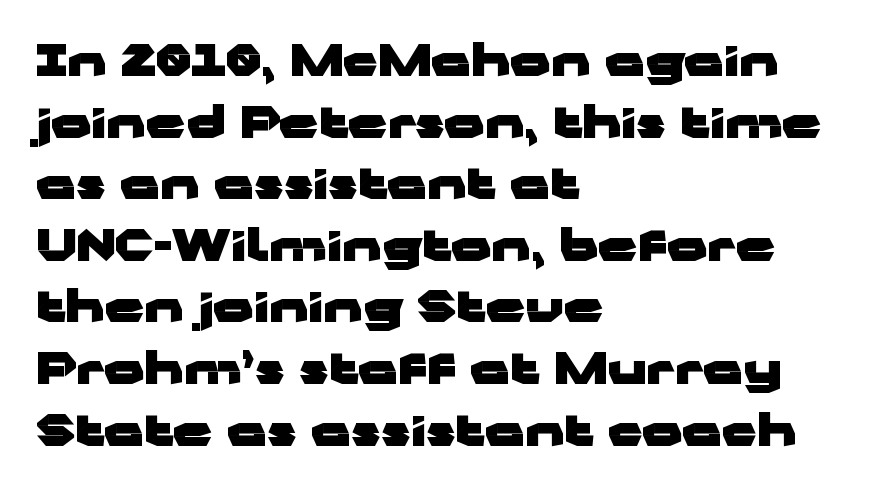
Q: Is the text bold? A: Yes.
Q: Is the text italic (slanted)? A: No, it is upright.
Q: Is the typeface a serif or a sans-serif typeface? A: Sans-serif.
Q: Is the text underlined? A: No.
Q: How is the paragraph aligned? A: Left-aligned.
Q: Is the spacing between letters normal or unusually wide? A: Normal.
Q: Is the spacing between lines tight, normal or loose? A: Normal.
Q: Width (condensed, normal, or wide)? A: Wide.
Q: Stroke contrast? A: Low.
Q: x-height? A: Medium.
Q: Monospaced? A: No.
